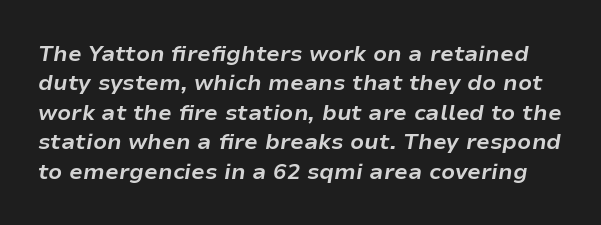
The space directly below the letters is spotless. Observe the lean: these are italic letterforms. What's the leading like? Ordinary, nothing unusual. Letter spacing: default. Compared with an ordinary text face, these strokes are far heavier — a full bold.
